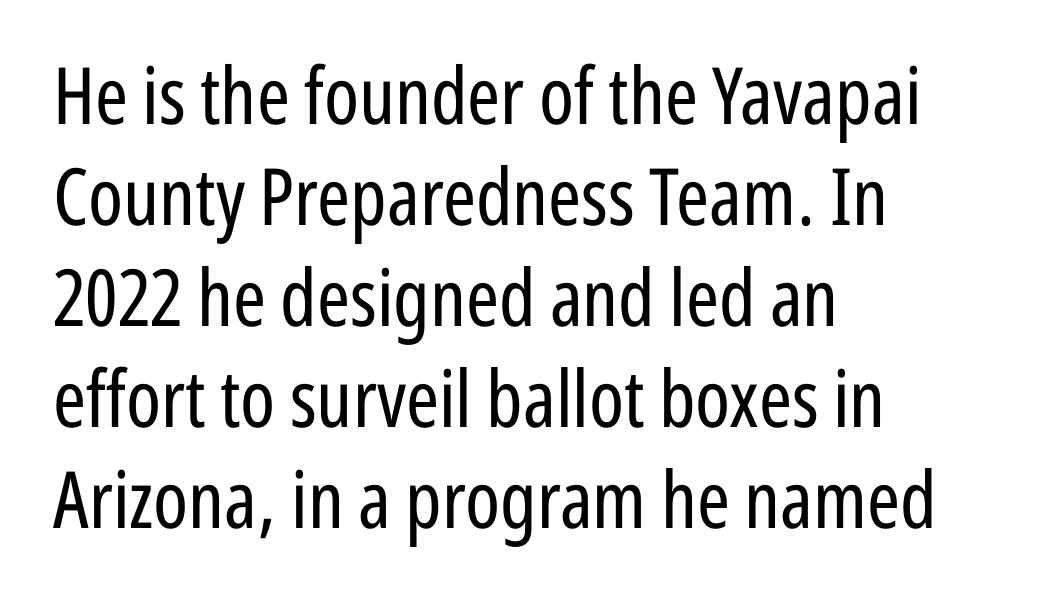
Q: Is the text bold? A: No.
Q: Is the text italic (slanted)? A: No, it is upright.
Q: Is the typeface a serif or a sans-serif typeface? A: Sans-serif.
Q: Is the text underlined? A: No.
Q: How is the paragraph aligned? A: Left-aligned.
Q: Is the spacing between letters normal or unusually wide? A: Normal.
Q: Is the spacing between lines tight, normal or loose? A: Normal.
Q: Width (condensed, normal, or wide)? A: Condensed.
Q: Stroke contrast? A: Low.
Q: x-height? A: Medium.
Q: Monospaced? A: No.
